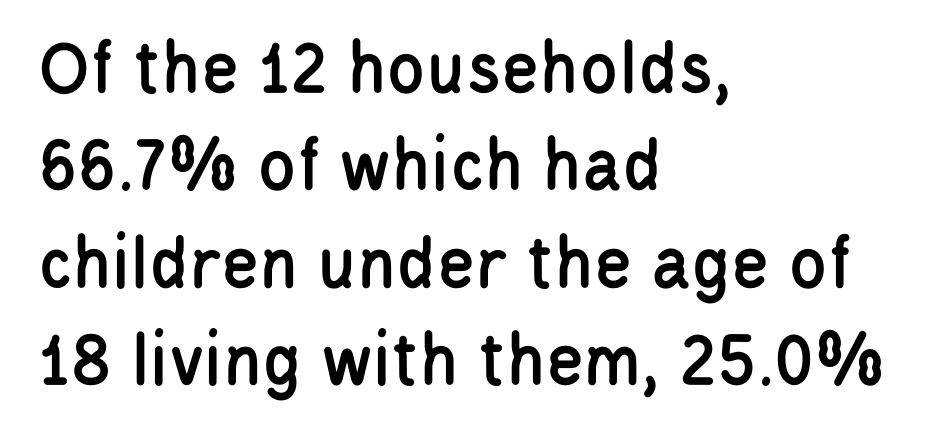
Q: Is the text italic (slanted)? A: No, it is upright.
Q: Is the typeface a serif or a sans-serif typeface? A: Sans-serif.
Q: Is the text underlined? A: No.
Q: How is the paragraph aligned? A: Left-aligned.
Q: Is the spacing between letters normal or unusually wide? A: Normal.
Q: Is the spacing between lines tight, normal or loose? A: Normal.
Q: Width (condensed, normal, or wide)? A: Condensed.
Q: Stroke contrast? A: Low.
Q: x-height? A: Large.
Q: Monospaced? A: No.
